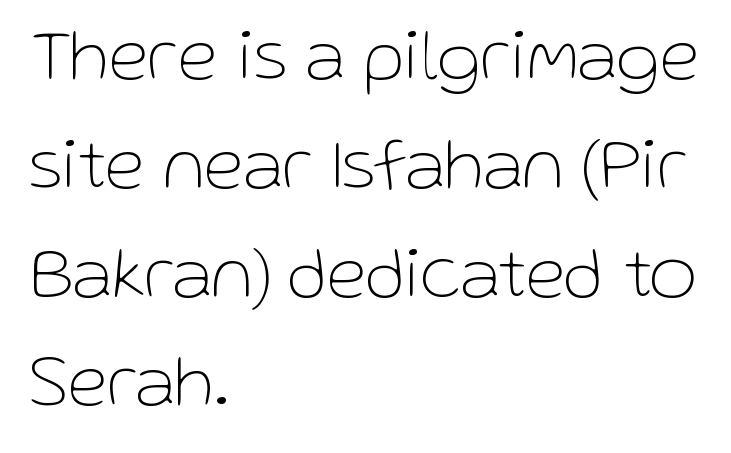
Q: Is the text bold? A: No.
Q: Is the text italic (slanted)? A: No, it is upright.
Q: Is the typeface a serif or a sans-serif typeface? A: Sans-serif.
Q: Is the text underlined? A: No.
Q: How is the paragraph aligned? A: Left-aligned.
Q: Is the spacing between letters normal or unusually wide? A: Normal.
Q: Is the spacing between lines tight, normal or loose? A: Normal.
Q: Width (condensed, normal, or wide)? A: Normal.
Q: Stroke contrast? A: Low.
Q: x-height? A: Medium.
Q: Monospaced? A: No.
